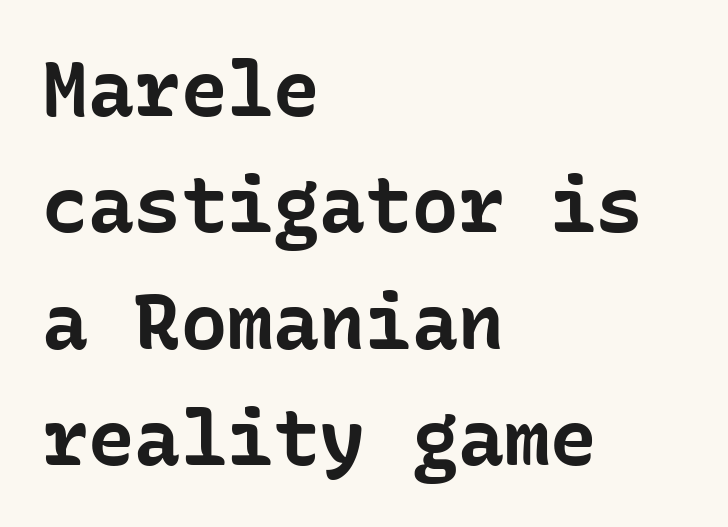
{"serif": "no", "italic": "no", "bold": "yes", "weight": "bold", "width": "normal", "stroke_contrast": "low", "x_height": "medium", "monospaced": "yes", "underline": "no", "align": "left", "line_spacing": "normal", "line_spacing_ratio": 1.51, "letter_spacing": "normal", "letter_spacing_em": 0.0, "glyph_px": 77}
